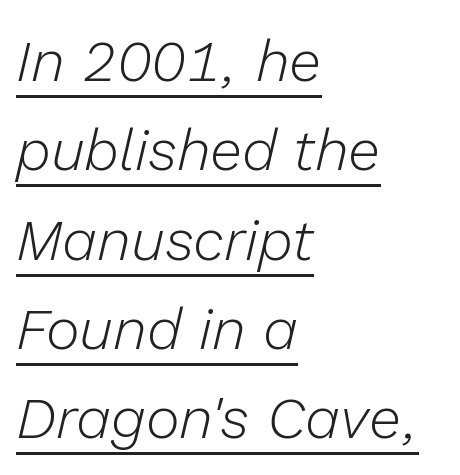
{"italic": "yes", "lean": "right", "slant_degrees": 13, "bold": "no", "weight": "light", "width": "normal", "stroke_contrast": "low", "x_height": "medium", "monospaced": "no", "underline": "yes", "align": "left", "line_spacing": "normal", "line_spacing_ratio": 1.54, "letter_spacing": "normal", "letter_spacing_em": 0.0, "glyph_px": 58}
